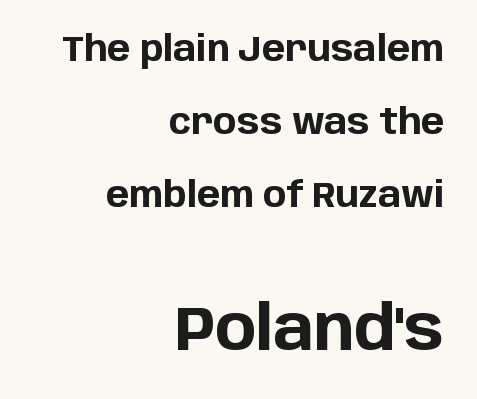
What weight is shown? A full bold with thick strokes. Look at the glyph heights: the lower group is clearly the bigger setting. Baseline-to-baseline distance is far greater than the letter height. Glyph-to-glyph distance matches everyday printed text. The typography opts for an upright posture over an oblique one.
